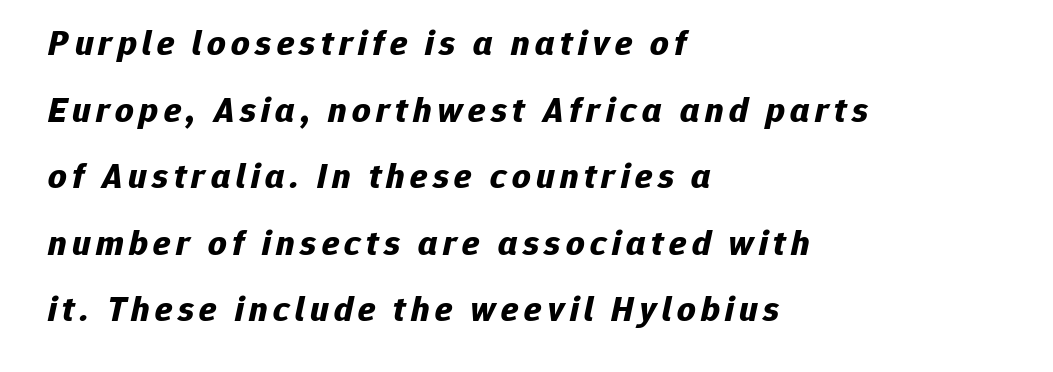
The image shows 36 px bold type, italic (leaning right); set left-aligned, line spacing 1.85x, not underlined; low stroke contrast and a medium x-height.
